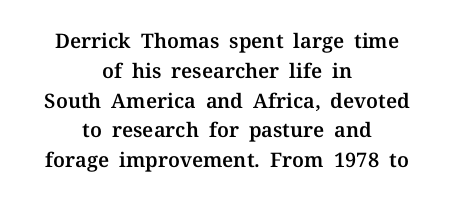
Q: Is the text italic (slanted)? A: No, it is upright.
Q: Is the text underlined? A: No.
Q: How is the paragraph aligned? A: Centered.
Q: Is the spacing between letters normal or unusually wide? A: Normal.
Q: Is the spacing between lines tight, normal or loose? A: Normal.
